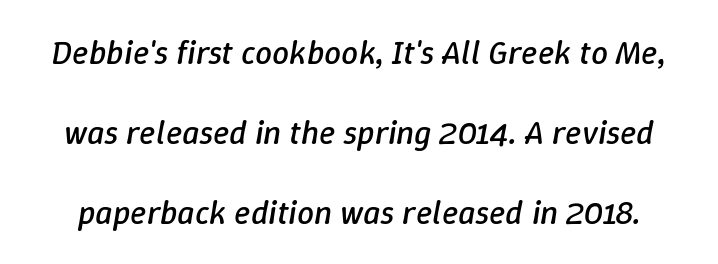
These lines were composed using italics. Honestly, the rows look like they've been pulled way apart. Do the characters align in a grid? No, the font is proportional. A light-to-regular cut is what we see here. Clear beneath every line of the passage. Spacing between characters is what you'd get straight out of the box.
